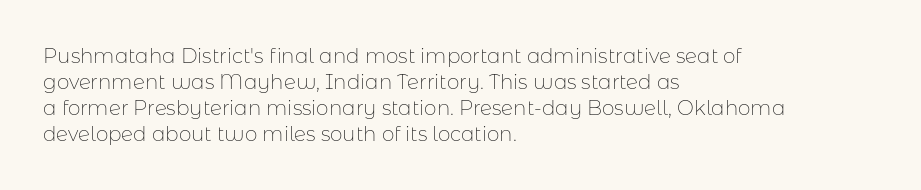
The image shows 20 px text type, upright; set left-aligned, normal line spacing (1.3x), normal letter spacing, not underlined.
